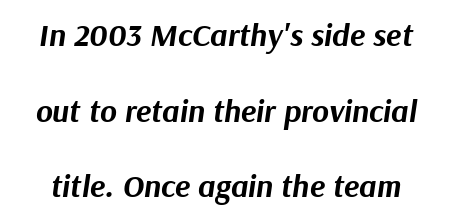
The specimen reads as italic at a glance. The space between consecutive lines is lavish. Heavy-handed strokes throughout: this text is bold. The tracking reads as untouched default to a designer's eye.
